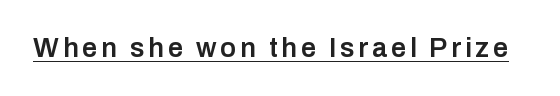
The image shows 27 px text type, upright; set underlined.
